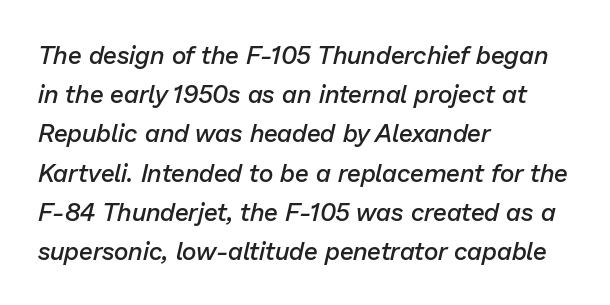
The image shows 25 px text type, italic (leaning right); set left-aligned, normal line spacing (1.57x), normal letter spacing, not underlined.
